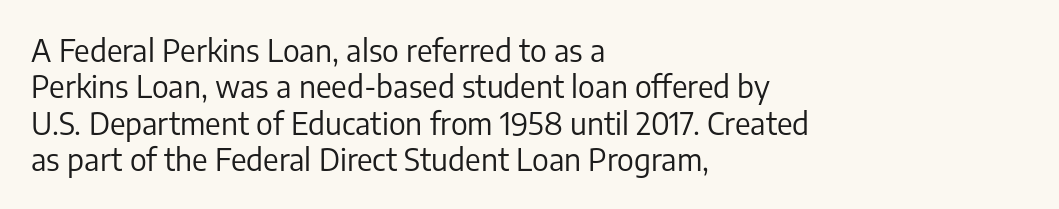
{"serif": "no", "italic": "no", "bold": "no", "weight": "regular", "width": "normal", "stroke_contrast": "low", "x_height": "medium", "monospaced": "no", "underline": "no", "align": "left", "line_spacing_ratio": 1.21, "letter_spacing": "normal", "letter_spacing_em": 0.0, "glyph_px": 30}
